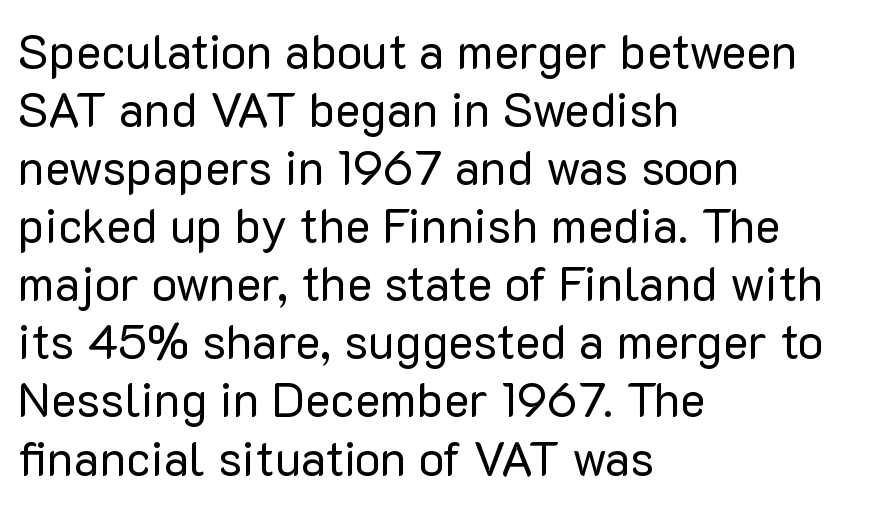
{"serif": "no", "italic": "no", "bold": "no", "weight": "regular", "width": "normal", "stroke_contrast": "low", "x_height": "medium", "monospaced": "no", "underline": "no", "align": "left", "line_spacing_ratio": 1.21, "letter_spacing": "normal", "letter_spacing_em": 0.0, "glyph_px": 48}
